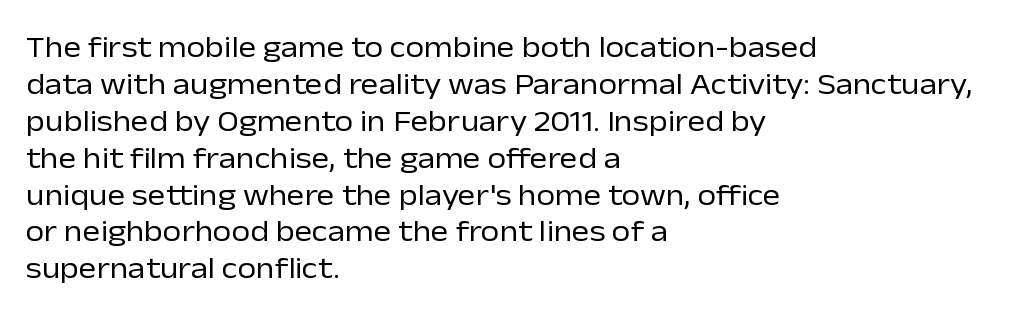
Descender tails drop into unmarked territory. The rendering shows plain stroke endings on the letterforms — a sans-serif design. Weight class: somewhere from thin through regular. No italicization has been applied; the sample stays upright.
